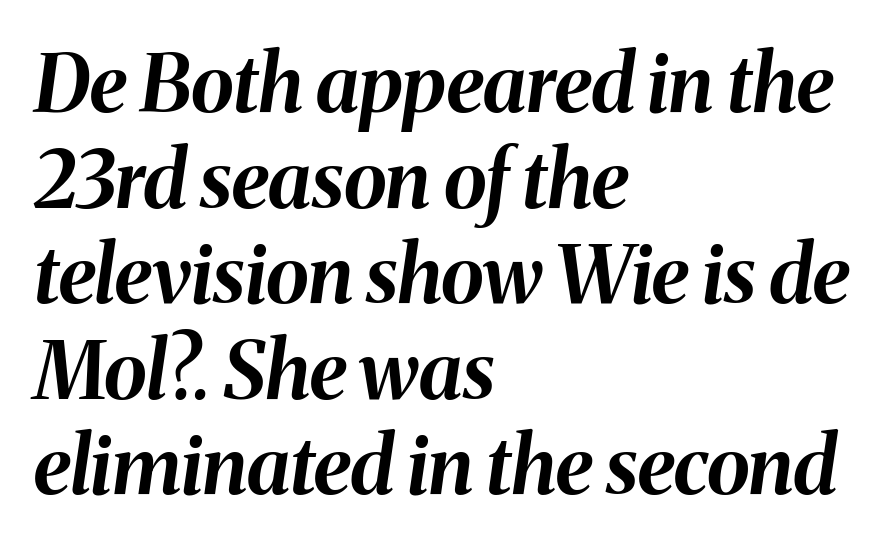
Q: Is the text bold? A: Yes.
Q: Is the text italic (slanted)? A: Yes, it leans right by about 8 degrees.
Q: Is the text underlined? A: No.
Q: How is the paragraph aligned? A: Left-aligned.
Q: Is the spacing between letters normal or unusually wide? A: Normal.
Q: Width (condensed, normal, or wide)? A: Normal.
Q: Stroke contrast? A: Medium.
Q: x-height? A: Medium.
Q: Monospaced? A: No.
